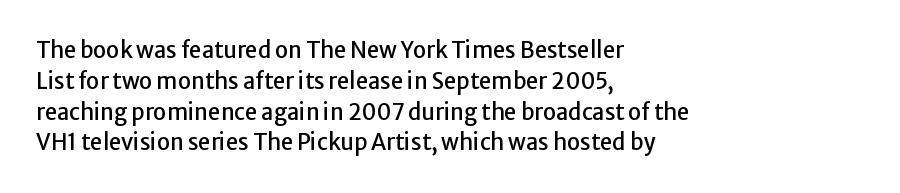
{"italic": "no", "underline": "no", "align": "left", "line_spacing": "normal", "line_spacing_ratio": 1.4, "letter_spacing": "normal", "letter_spacing_em": 0.0, "glyph_px": 22}
